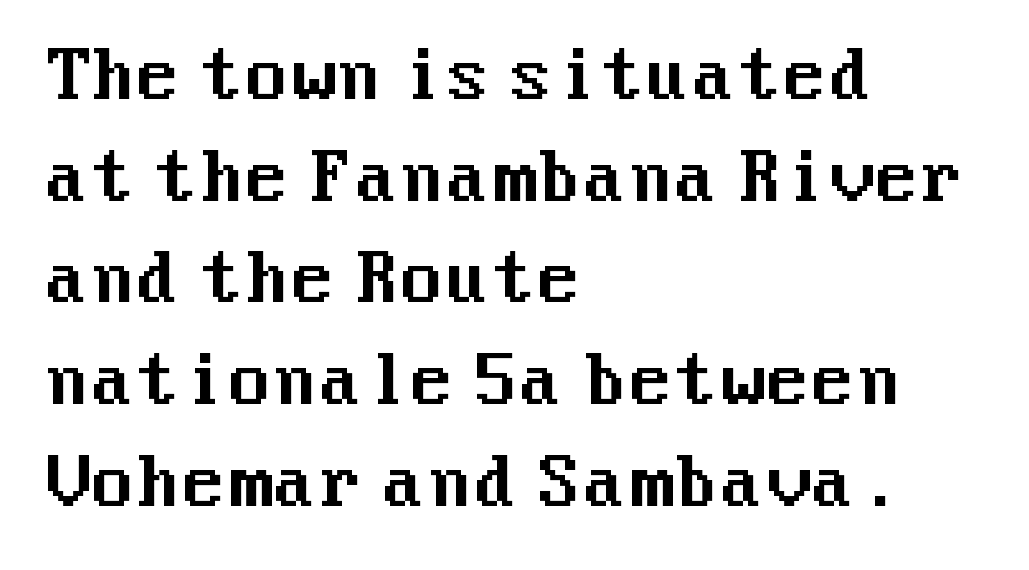
{"serif": "no", "italic": "no", "width": "normal", "stroke_contrast": "medium", "x_height": "medium", "underline": "no", "align": "left", "line_spacing": "normal", "line_spacing_ratio": 1.54, "letter_spacing": "normal", "letter_spacing_em": 0.0, "glyph_px": 66}
